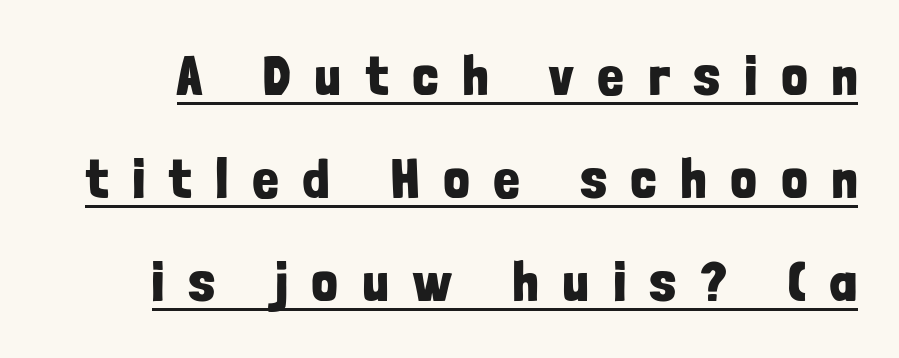
The letters are spread apart with noticeably loose tracking. This is sans-serif lettering, the kind often seen on screens and signage. You could not count columns in this text — the font is proportionally spaced. Every character sits straight up, as roman type does.
